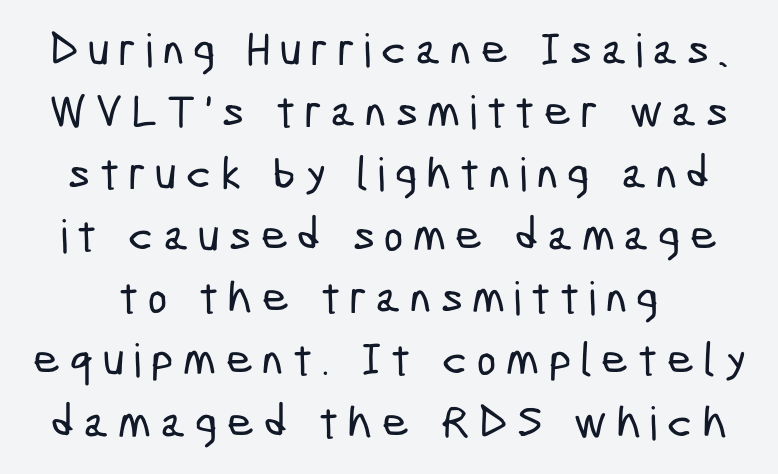
The image shows 46 px condensed sans-serif type; set normal line spacing (1.35x), unusually wide letter spacing (+0.21 em), not underlined; low stroke contrast and a medium x-height.
